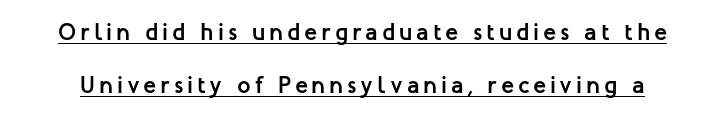
{"italic": "no", "bold": "yes", "underline": "yes", "line_spacing": "loose", "line_spacing_ratio": 2.2, "glyph_px": 24}
